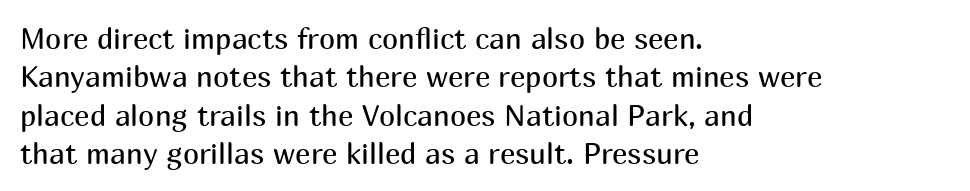
The image shows 29 px regular-weight sans-serif type, upright; set left-aligned, normal line spacing (1.32x), normal letter spacing, not underlined; medium stroke contrast and a medium x-height.
